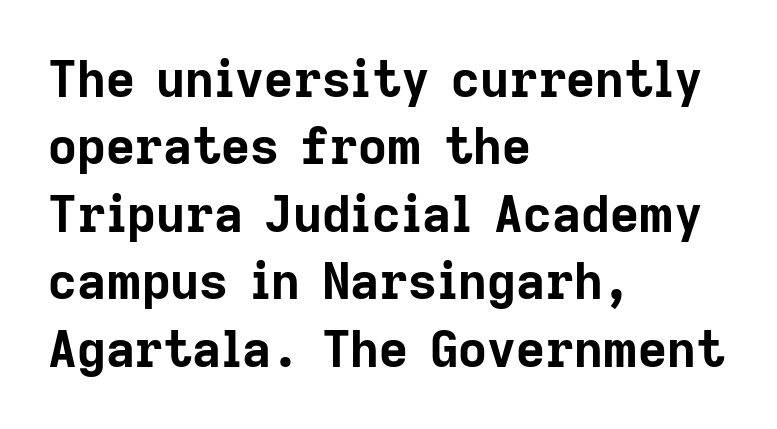
The passage shown is emphatically bold. Spacing between characters is what you'd get straight out of the box. The rendering uses a moderate line-height, typical for paragraphs. Which margin do the lines hug? The left one — the right edge is uneven. Quick note: not italic, upright.
